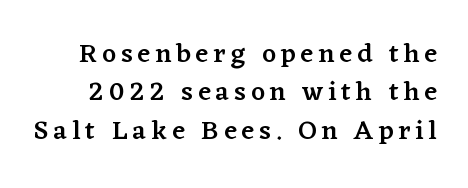
Q: Is the text bold? A: Semi-bold.
Q: Is the text italic (slanted)? A: No, it is upright.
Q: Is the text underlined? A: No.
Q: Is the spacing between lines tight, normal or loose? A: Normal.
